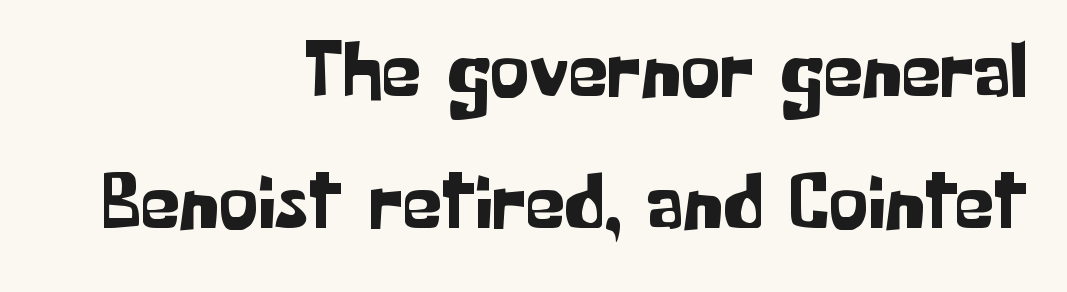
Nothing sits at the stroke ends, so this counts as sans-serif. Underline: absent. Does the lettering tilt? It doesn't — this is upright. The rendering uses natural spacing where letterforms have individual widths.
